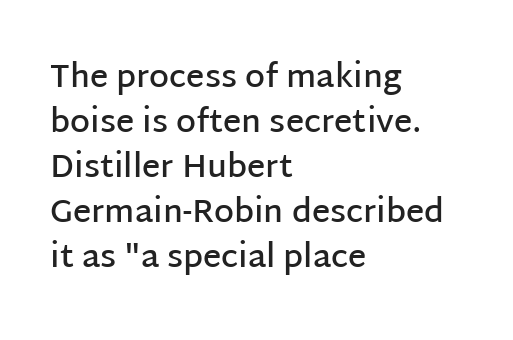
{"serif": "no", "italic": "no", "bold": "semi", "weight": "semibold", "width": "normal", "stroke_contrast": "low", "x_height": "large", "monospaced": "no", "underline": "no", "align": "left", "line_spacing": "normal", "line_spacing_ratio": 1.41, "letter_spacing": "normal", "letter_spacing_em": 0.0, "glyph_px": 32}
